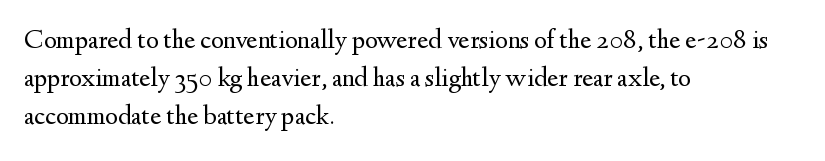
The image shows 27 px text type, upright; set left-aligned, normal line spacing (1.4x), normal letter spacing, not underlined.
